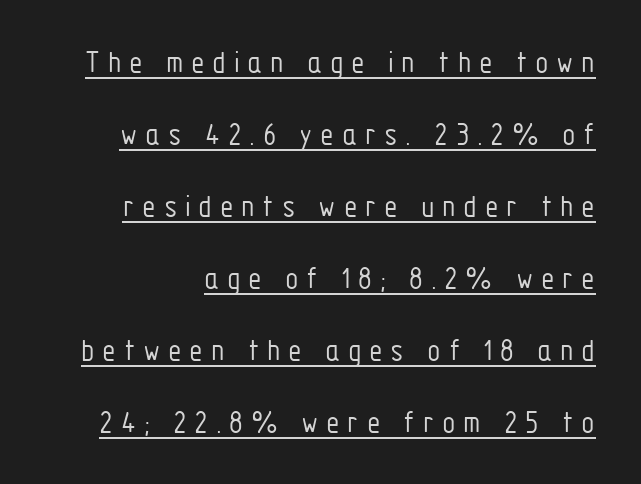
{"serif": "no", "italic": "no", "bold": "no", "weight": "light", "width": "condensed", "stroke_contrast": "low", "x_height": "medium", "monospaced": "no", "underline": "yes", "line_spacing": "loose", "line_spacing_ratio": 2.32, "letter_spacing": "wide", "letter_spacing_em": 0.25, "glyph_px": 31}
